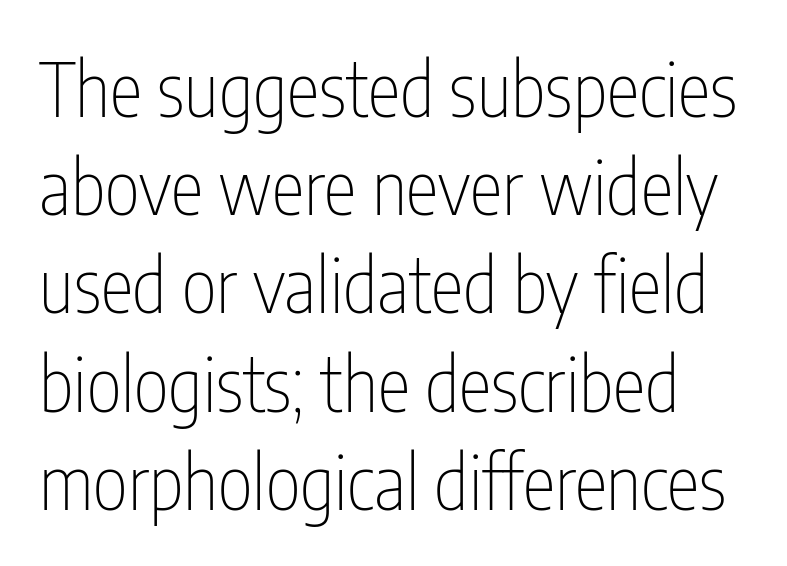
{"serif": "no", "italic": "no", "bold": "no", "weight": "thin", "width": "condensed", "stroke_contrast": "low", "x_height": "medium", "monospaced": "no", "underline": "no", "line_spacing": "normal", "line_spacing_ratio": 1.31, "letter_spacing": "normal", "letter_spacing_em": 0.0, "glyph_px": 75}
